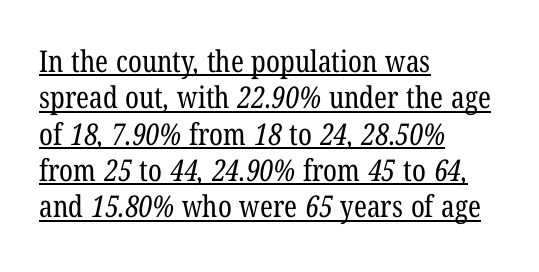
Nobody touched the tracking dial on this one. Proportional: the letters do not fall into vertical columns. Check where the strokes stop: tiny serifs finish them off. The cut favours lightness, reaching ordinary text weight at its darkest. You can see a thin bar hugging the bottom of the glyphs.
